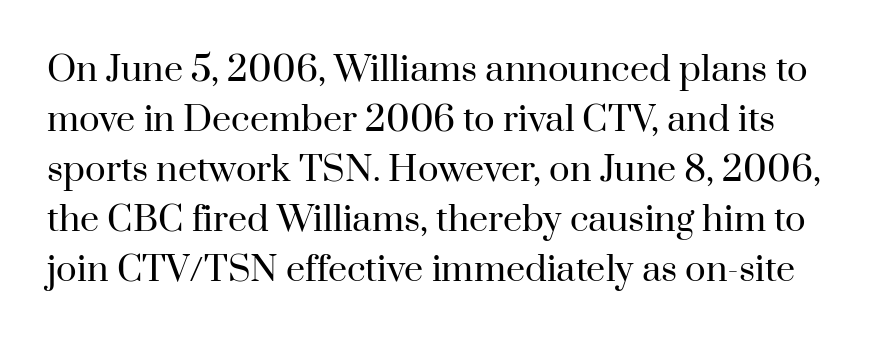
Q: Is the text bold? A: No.
Q: Is the text italic (slanted)? A: No, it is upright.
Q: Is the typeface a serif or a sans-serif typeface? A: Serif.
Q: Is the text underlined? A: No.
Q: Is the spacing between letters normal or unusually wide? A: Normal.
Q: Is the spacing between lines tight, normal or loose? A: Normal.
Q: Width (condensed, normal, or wide)? A: Normal.
Q: Stroke contrast? A: High.
Q: x-height? A: Small.
Q: Monospaced? A: No.
